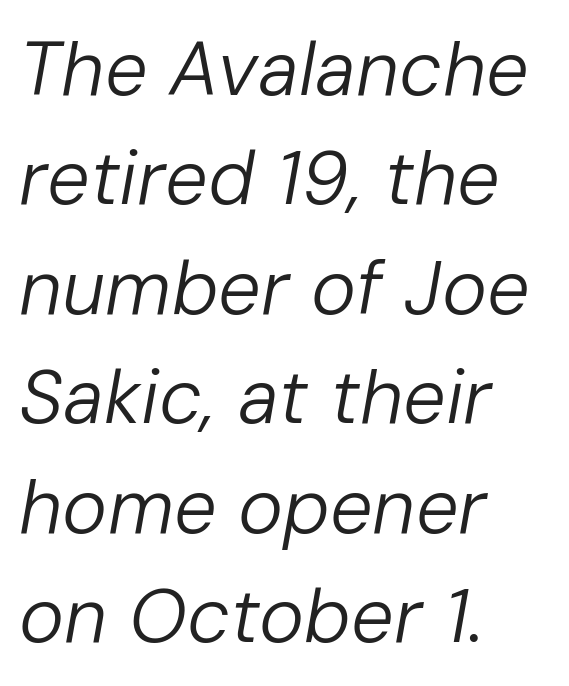
The image shows 76 px regular-weight type, italic (leaning right); set left-aligned, normal line spacing (1.44x), normal letter spacing, not underlined; low stroke contrast and a medium x-height.
